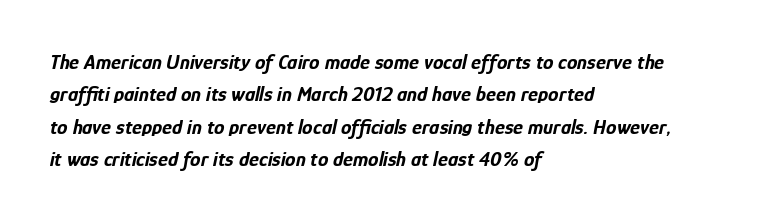
The image shows 21 px bold type, italic (leaning right); set left-aligned, normal line spacing (1.54x), normal letter spacing, not underlined.
